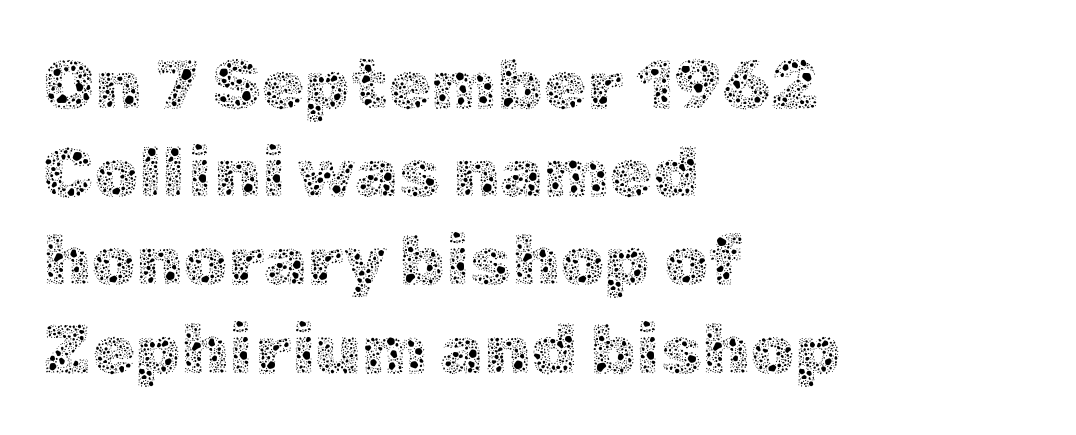
{"italic": "no", "bold": "no", "weight": "thin", "width": "normal", "x_height": "medium", "monospaced": "no", "underline": "no", "align": "left", "line_spacing": "normal", "line_spacing_ratio": 1.26, "letter_spacing": "normal", "letter_spacing_em": 0.0, "glyph_px": 70}
